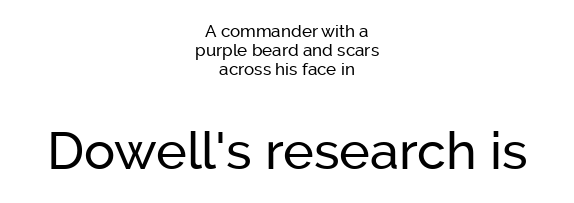
The image shows 52 px sans-serif type, upright; set centered, tight line spacing (1.12x), normal letter spacing, not underlined; the second (bottom) block is 3.06x larger; low stroke contrast and a medium x-height.
